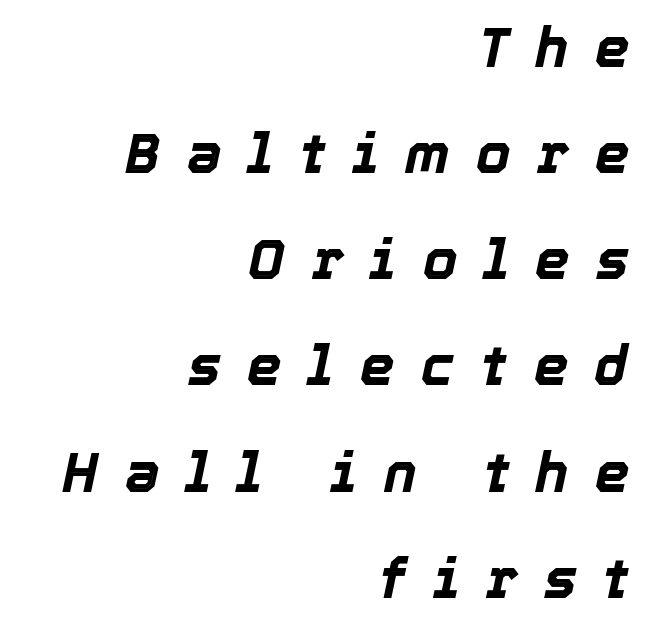
The typesetting leans heavy: a genuine bold. These lines stand farther apart than default settings would place them. No word sits above an underline. Tracking here is generous; glyphs stand well apart from one another. These lines are set flush right with a ragged left edge. Do the characters align in a grid? No, the font is proportional.
